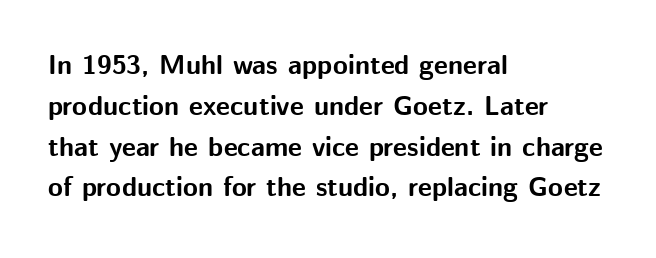
{"italic": "no", "bold": "yes", "underline": "no", "align": "left", "line_spacing": "normal", "line_spacing_ratio": 1.51, "letter_spacing": "normal", "letter_spacing_em": 0.0, "glyph_px": 27}
